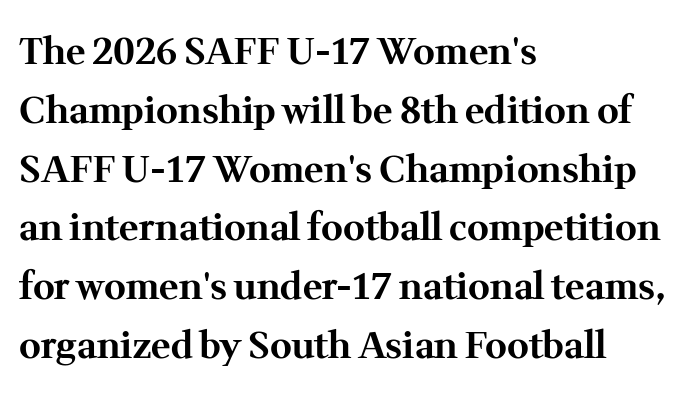
The image shows 37 px bold serif type, upright; set left-aligned, normal line spacing (1.59x), normal letter spacing, not underlined; medium stroke contrast and a medium x-height.
